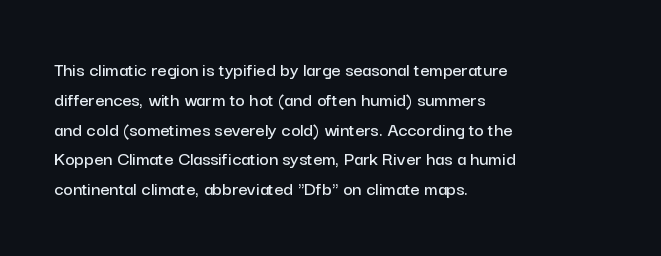
The image shows 20 px text type, upright; set left-aligned, normal line spacing (1.49x), normal letter spacing, not underlined.
